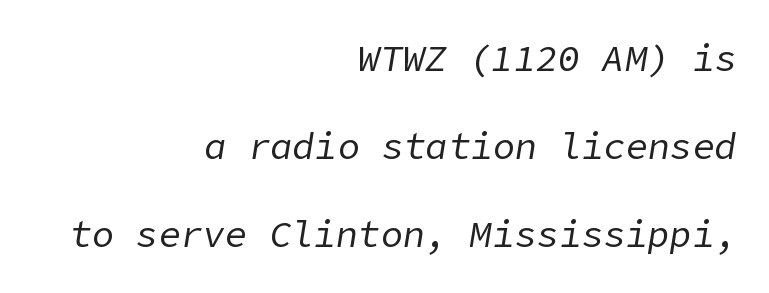
Q: Is the text bold? A: No.
Q: Is the text italic (slanted)? A: Yes, it leans right by about 9 degrees.
Q: Is the text underlined? A: No.
Q: How is the paragraph aligned? A: Right-aligned.
Q: Is the spacing between letters normal or unusually wide? A: Normal.
Q: Is the spacing between lines tight, normal or loose? A: Loose.
Q: Width (condensed, normal, or wide)? A: Normal.
Q: Stroke contrast? A: Low.
Q: x-height? A: Medium.
